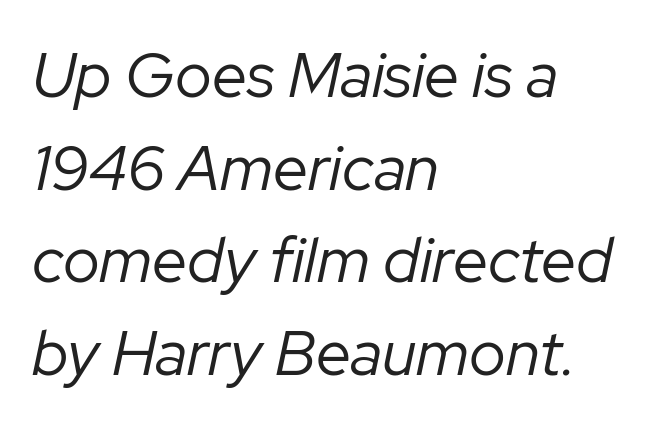
The gaps between neighbouring characters are ordinary and unremarkable. The cut favours lightness, reaching ordinary text weight at its darkest. Compared with a centered layout, this one pins lines to the left instead. Only glyphs here, with clear space below each row. You could not count columns in this text — the font is proportionally spaced.
